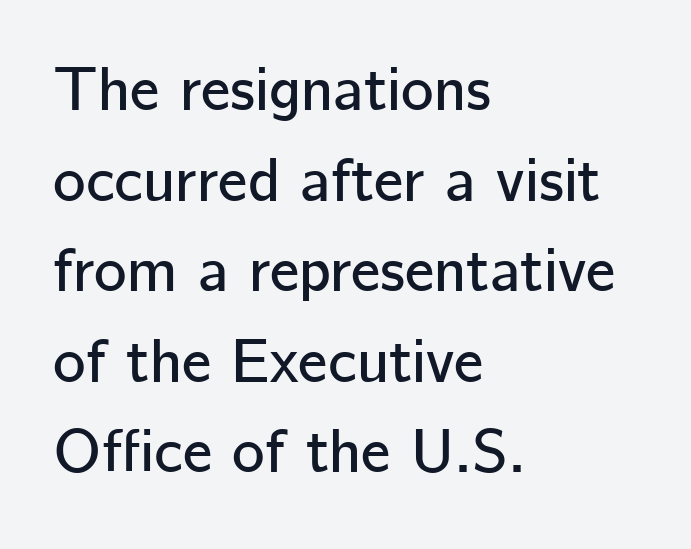
Q: Is the text italic (slanted)? A: No, it is upright.
Q: Is the typeface a serif or a sans-serif typeface? A: Sans-serif.
Q: Is the text underlined? A: No.
Q: How is the paragraph aligned? A: Left-aligned.
Q: Is the spacing between letters normal or unusually wide? A: Normal.
Q: Is the spacing between lines tight, normal or loose? A: Normal.
Q: Width (condensed, normal, or wide)? A: Normal.
Q: Stroke contrast? A: Low.
Q: x-height? A: Medium.
Q: Monospaced? A: No.
